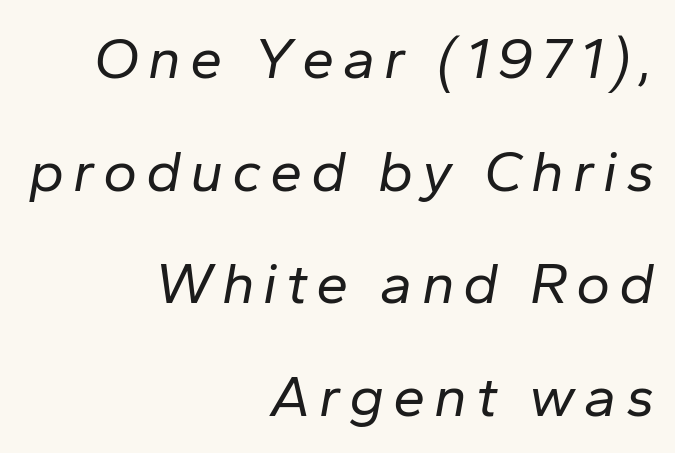
Designer's note — italics engaged. Summary of vertical rhythm: relaxed, with wide interline spacing. The string is rendered with underlining switched off. You could not count columns in this text — the font is proportionally spaced.
